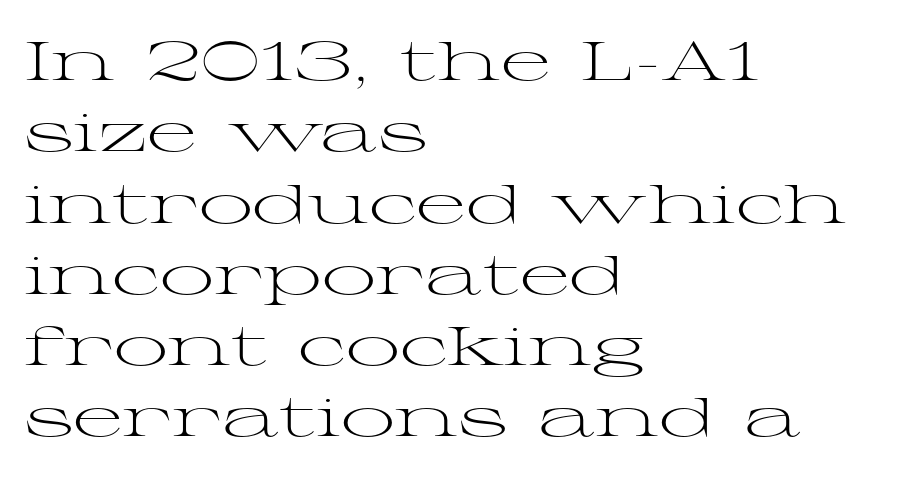
{"serif": "yes", "italic": "no", "bold": "no", "weight": "light", "width": "wide", "stroke_contrast": "medium", "x_height": "medium", "monospaced": "no", "underline": "no", "align": "left", "line_spacing": "normal", "line_spacing_ratio": 1.32, "letter_spacing": "normal", "letter_spacing_em": 0.0, "glyph_px": 54}
